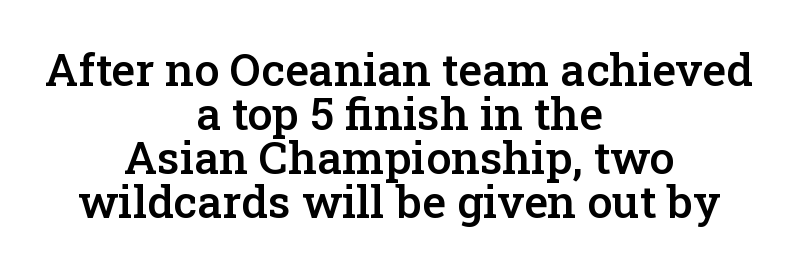
{"serif": "yes", "italic": "no", "bold": "semi", "weight": "semibold", "width": "normal", "stroke_contrast": "low", "x_height": "medium", "monospaced": "no", "underline": "no", "align": "center", "line_spacing": "tight", "line_spacing_ratio": 0.98, "letter_spacing": "normal", "letter_spacing_em": 0.0, "glyph_px": 45}
